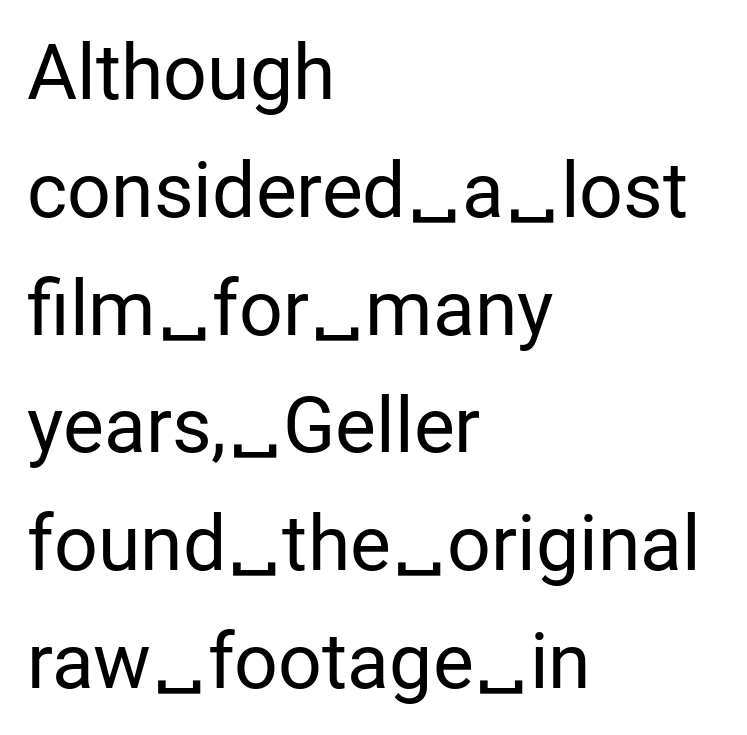
Q: Is the text bold? A: No.
Q: Is the text italic (slanted)? A: No, it is upright.
Q: Is the typeface a serif or a sans-serif typeface? A: Sans-serif.
Q: Is the text underlined? A: No.
Q: How is the paragraph aligned? A: Left-aligned.
Q: Is the spacing between letters normal or unusually wide? A: Normal.
Q: Is the spacing between lines tight, normal or loose? A: Normal.
Q: Width (condensed, normal, or wide)? A: Normal.
Q: Stroke contrast? A: Low.
Q: x-height? A: Medium.
Q: Monospaced? A: No.
